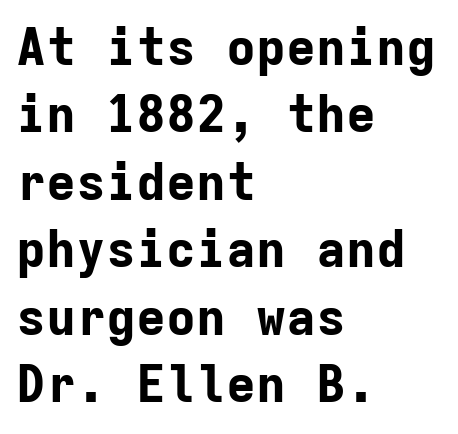
This is the regular roman posture of the typeface. Line starts are locked; line ends wander. The line-height multiplier appears to be the usual default. The letterforms sit shoulder to shoulder at normal distance. A full-strength bold gives these letters their thick strokes.
